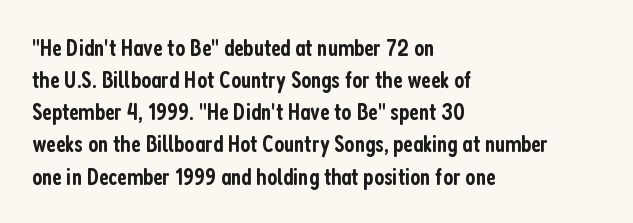
Q: Is the text bold? A: Semi-bold.
Q: Is the text italic (slanted)? A: No, it is upright.
Q: Is the text underlined? A: No.
Q: How is the paragraph aligned? A: Left-aligned.
Q: Is the spacing between letters normal or unusually wide? A: Normal.
Q: Is the spacing between lines tight, normal or loose? A: Normal.
